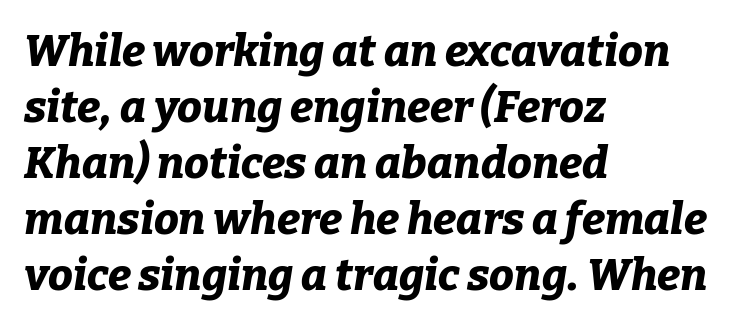
The image shows 44 px bold type, italic (leaning right); set left-aligned, normal line spacing (1.27x), normal letter spacing, not underlined; low stroke contrast and a medium x-height.
